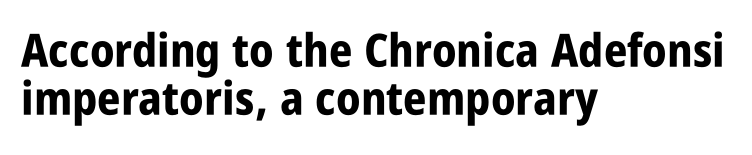
{"serif": "no", "italic": "no", "bold": "yes", "weight": "bold", "width": "condensed", "stroke_contrast": "low", "x_height": "large", "monospaced": "no", "underline": "no", "align": "left", "line_spacing": "tight", "line_spacing_ratio": 1.05, "letter_spacing": "normal", "letter_spacing_em": 0.0, "glyph_px": 46}
